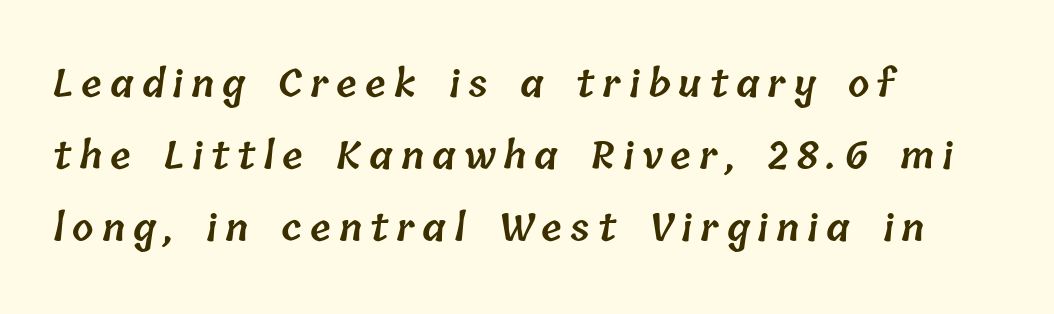
{"bold": "semi", "weight": "semibold", "width": "normal", "stroke_contrast": "low", "x_height": "medium", "monospaced": "no", "underline": "no", "align": "left", "line_spacing": "loose", "line_spacing_ratio": 1.9, "letter_spacing": "wide", "letter_spacing_em": 0.21, "glyph_px": 38}
